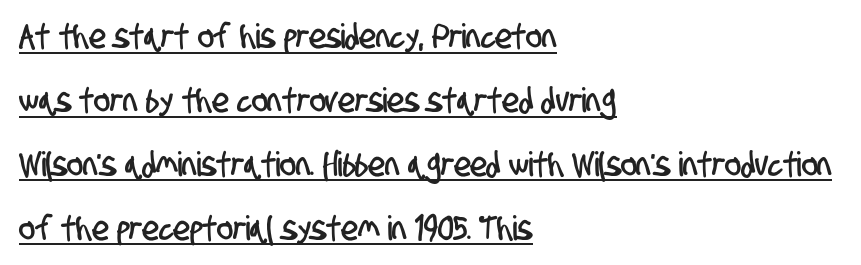
Note: no serifs on the glyphs. Is the letter spacing exaggerated? No — it looks like the ordinary default. All the whitespace from short lines collects on the right. You could not count columns in this text — the font is proportionally spaced. Beneath each row of characters lies a ruled line.
